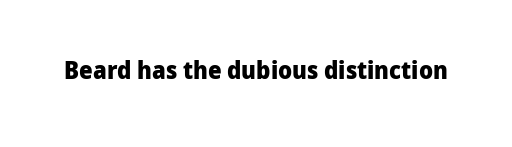
Q: Is the text bold? A: Yes.
Q: Is the text italic (slanted)? A: No, it is upright.
Q: Is the text underlined? A: No.
Q: Is the spacing between letters normal or unusually wide? A: Normal.
